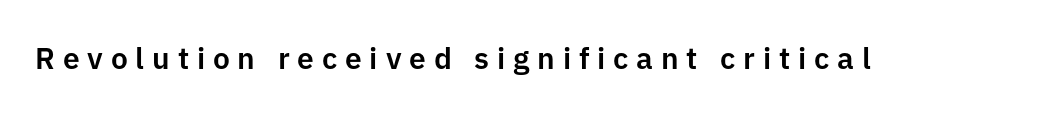
The image shows 30 px sans-serif type, upright; set unusually wide letter spacing (+0.26 em), not underlined; low stroke contrast and a medium x-height.
